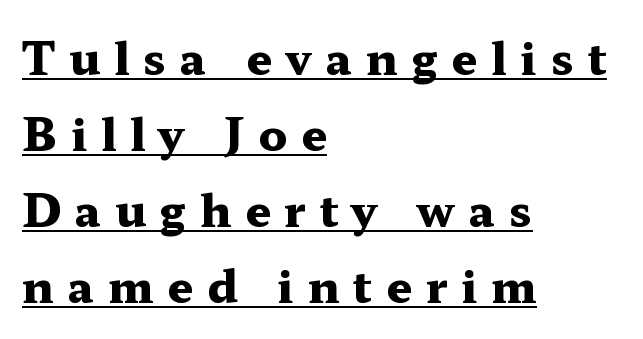
{"serif": "yes", "italic": "no", "bold": "yes", "weight": "heavy", "width": "wide", "stroke_contrast": "medium", "x_height": "medium", "monospaced": "no", "underline": "yes", "align": "left", "line_spacing": "normal", "line_spacing_ratio": 1.69, "letter_spacing": "wide", "letter_spacing_em": 0.31, "glyph_px": 45}
